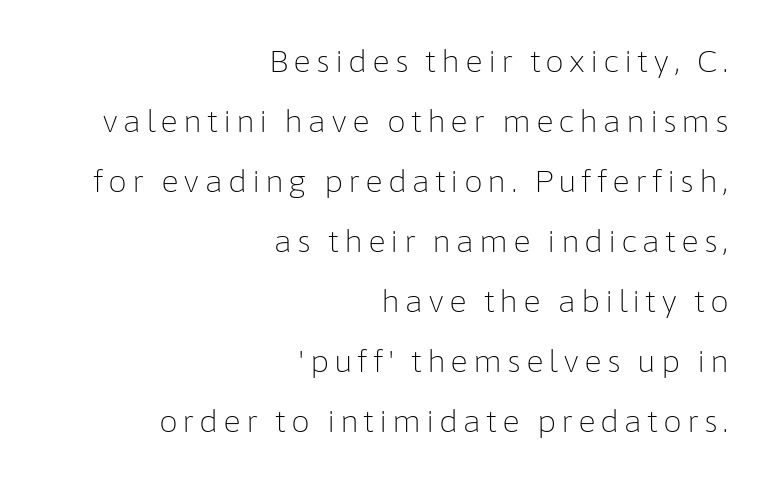
{"serif": "no", "italic": "no", "bold": "no", "weight": "light", "width": "normal", "stroke_contrast": "low", "x_height": "medium", "monospaced": "no", "underline": "no", "align": "right", "line_spacing": "loose", "line_spacing_ratio": 2.0, "glyph_px": 30}
